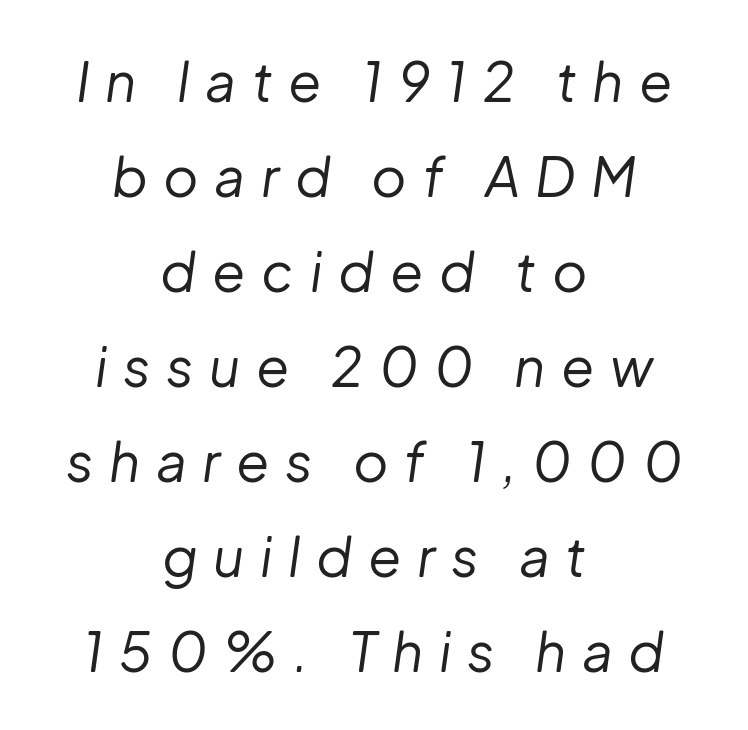
The rendering positions every line midway between the sides. Each word looks stretched out because of the extra space between its letters. Character widths vary here, with narrow letters taking less room than wide ones. Descender tails drop into unmarked territory. When letters slant like this, we call the style italic. Is this a heavy cut? Hardly; it is regular or lighter.
